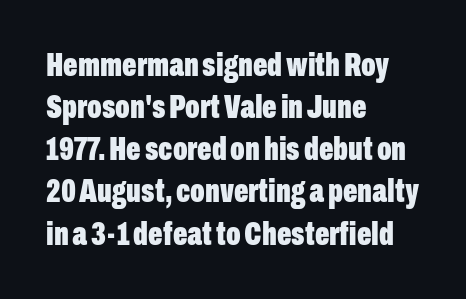
Q: Is the text bold? A: Yes.
Q: Is the text italic (slanted)? A: No, it is upright.
Q: Is the typeface a serif or a sans-serif typeface? A: Sans-serif.
Q: Is the text underlined? A: No.
Q: How is the paragraph aligned? A: Left-aligned.
Q: Is the spacing between letters normal or unusually wide? A: Normal.
Q: Width (condensed, normal, or wide)? A: Condensed.
Q: Stroke contrast? A: Low.
Q: x-height? A: Medium.
Q: Monospaced? A: No.
